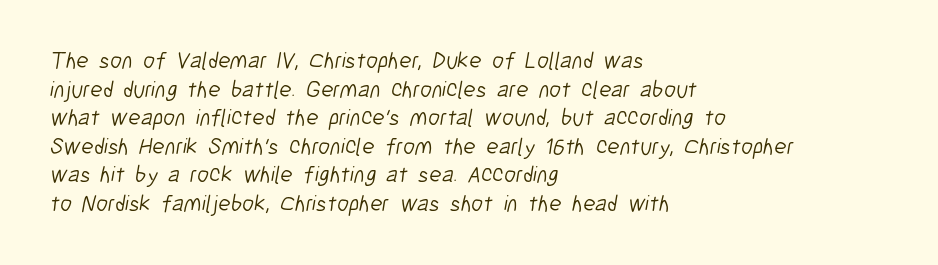
Q: Is the text bold? A: No.
Q: Is the text underlined? A: No.
Q: How is the paragraph aligned? A: Left-aligned.
Q: Is the spacing between letters normal or unusually wide? A: Normal.
